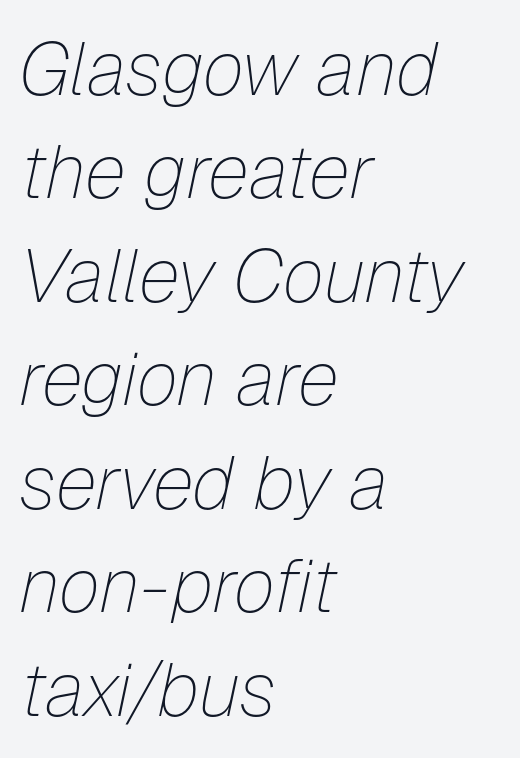
{"italic": "yes", "lean": "right", "slant_degrees": 12, "bold": "no", "weight": "thin", "width": "normal", "stroke_contrast": "low", "x_height": "medium", "monospaced": "no", "underline": "no", "align": "left", "line_spacing": "normal", "line_spacing_ratio": 1.38, "letter_spacing": "normal", "letter_spacing_em": 0.0, "glyph_px": 75}
